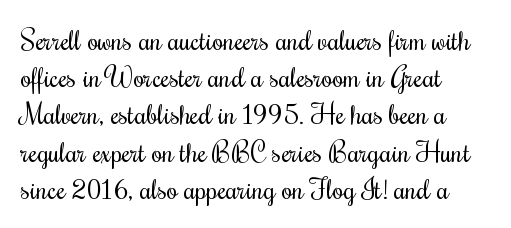
The image shows 28 px regular-weight, condensed serif type; set left-aligned, normal line spacing (1.33x), normal letter spacing, not underlined; medium stroke contrast and a small x-height.
